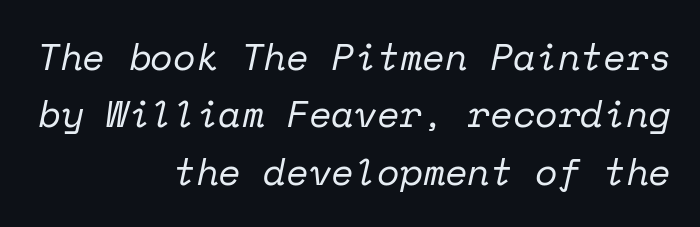
Q: Is the text bold? A: No.
Q: Is the text italic (slanted)? A: Yes, it leans right by about 12 degrees.
Q: Is the typeface a serif or a sans-serif typeface? A: Serif.
Q: Is the text underlined? A: No.
Q: How is the paragraph aligned? A: Right-aligned.
Q: Is the spacing between letters normal or unusually wide? A: Normal.
Q: Is the spacing between lines tight, normal or loose? A: Normal.
Q: Width (condensed, normal, or wide)? A: Normal.
Q: Stroke contrast? A: Low.
Q: x-height? A: Medium.
Q: Monospaced? A: Yes.
